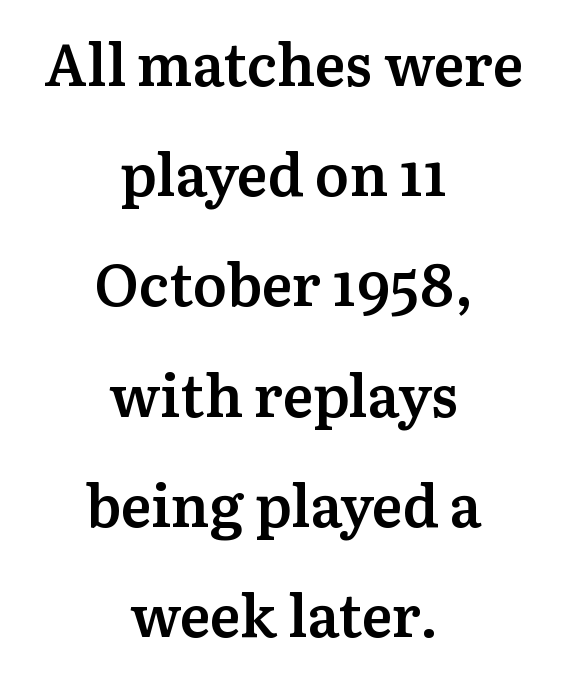
The image shows 58 px semibold serif type, upright; set centered, loose line spacing (1.9x), normal letter spacing, not underlined; medium stroke contrast and a medium x-height.
